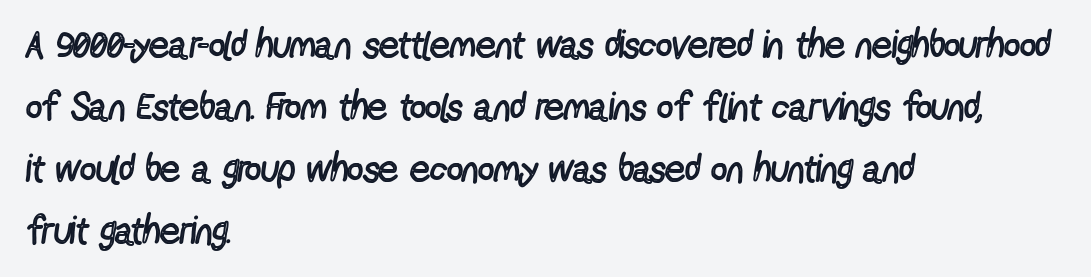
{"serif": "no", "bold": "no", "weight": "regular", "width": "condensed", "x_height": "medium", "monospaced": "no", "underline": "no", "align": "left", "line_spacing": "normal", "line_spacing_ratio": 1.59, "letter_spacing": "normal", "letter_spacing_em": 0.0, "glyph_px": 39}
